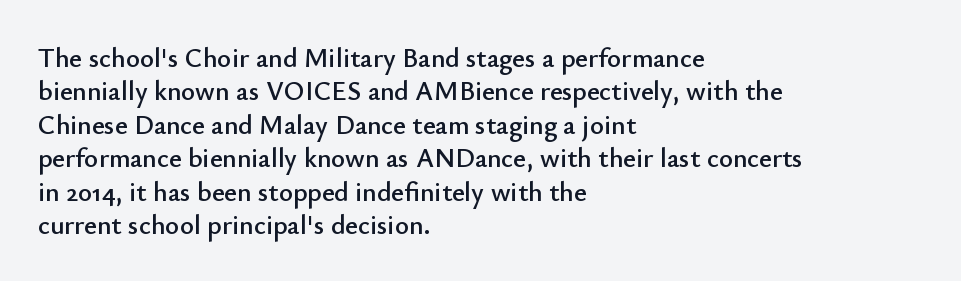
The image shows 27 px text type, upright; set left-aligned, line spacing 1.24x, normal letter spacing, not underlined.
